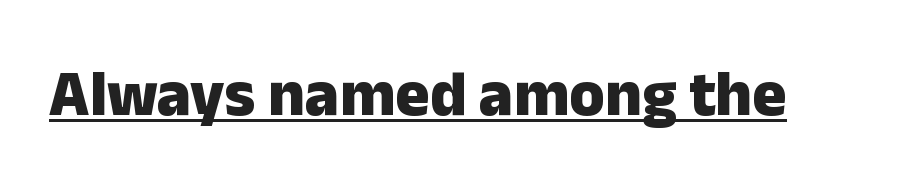
Q: Is the text bold? A: Yes.
Q: Is the text italic (slanted)? A: No, it is upright.
Q: Is the typeface a serif or a sans-serif typeface? A: Sans-serif.
Q: Is the text underlined? A: Yes.
Q: Is the spacing between letters normal or unusually wide? A: Normal.
Q: Width (condensed, normal, or wide)? A: Normal.
Q: Stroke contrast? A: Low.
Q: x-height? A: Medium.
Q: Monospaced? A: No.
